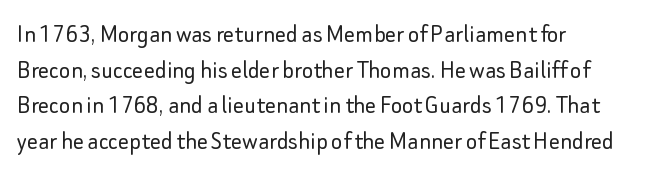
Q: Is the text bold? A: No.
Q: Is the text italic (slanted)? A: No, it is upright.
Q: Is the text underlined? A: No.
Q: How is the paragraph aligned? A: Left-aligned.
Q: Is the spacing between letters normal or unusually wide? A: Normal.
Q: Is the spacing between lines tight, normal or loose? A: Normal.
